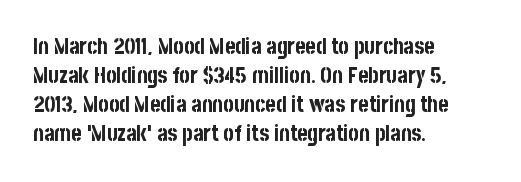
Q: Is the text bold? A: Yes.
Q: Is the text italic (slanted)? A: No, it is upright.
Q: Is the text underlined? A: No.
Q: How is the paragraph aligned? A: Left-aligned.
Q: Is the spacing between letters normal or unusually wide? A: Normal.
Q: Is the spacing between lines tight, normal or loose? A: Normal.
